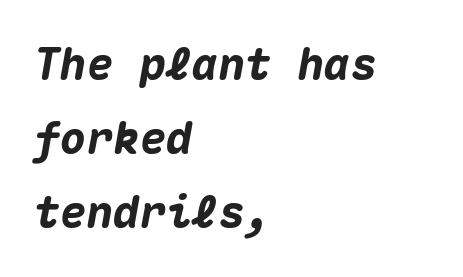
Decoration check: the copy has no underline. Students, observe: this is what conventionally led text looks like. Look at the tracking — it's just the regular setting, nothing added. Notice how thick the strokes are: this is what a full bold looks like. Layout note: lines flush left. The letters are slanted; this is an italic face.
